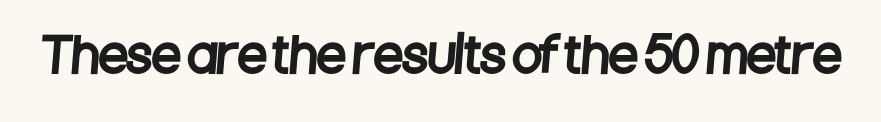
Each word holds together tightly as a unit, with standard inter-letter gaps. I'd call this a sans setting — the letters go barefoot. Think of a printed novel: that variable character pitch is what you see here. No word sits above an underline.
